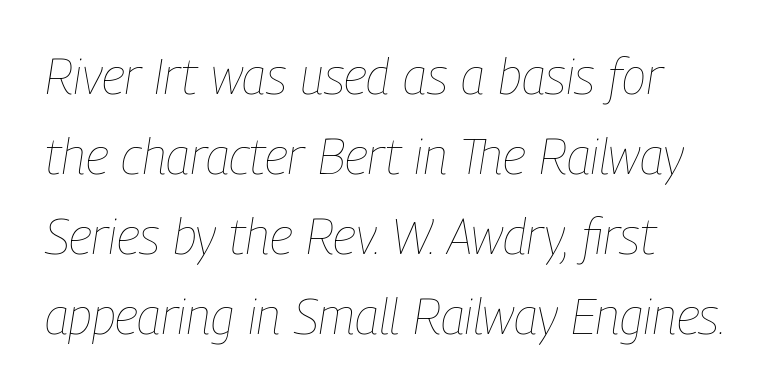
The space beneath each line is pristine and unruled. The line texture is even and compact thanks to regular tracking. Each letter keeps its own natural width here, so spacing adapts to shape. The lines are quadded left. Counters stay open thanks to moderate or lighter strokes. In terms of posture, this sample is oblique.
